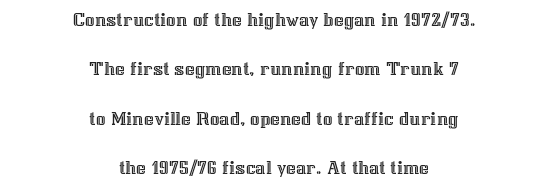
{"italic": "no", "underline": "no", "align": "center", "line_spacing": "loose", "line_spacing_ratio": 2.35, "letter_spacing": "normal", "letter_spacing_em": 0.0, "glyph_px": 21}
